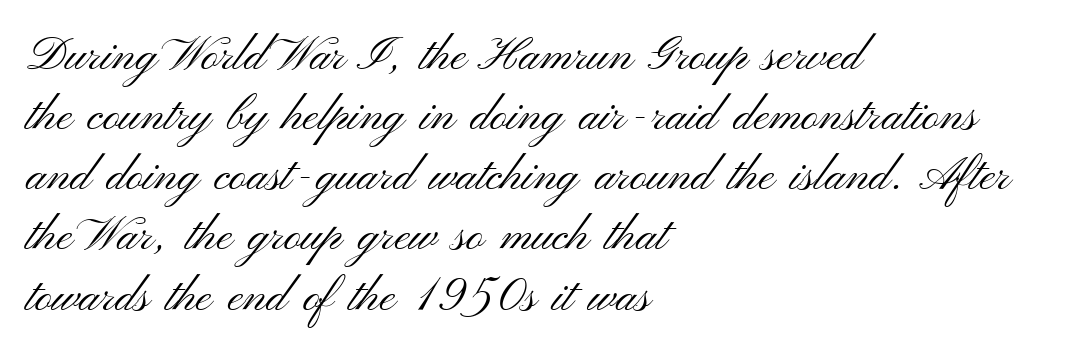
The image shows 47 px light, wide sans-serif type; set left-aligned, normal line spacing (1.28x), normal letter spacing, not underlined; medium stroke contrast and a small x-height.
